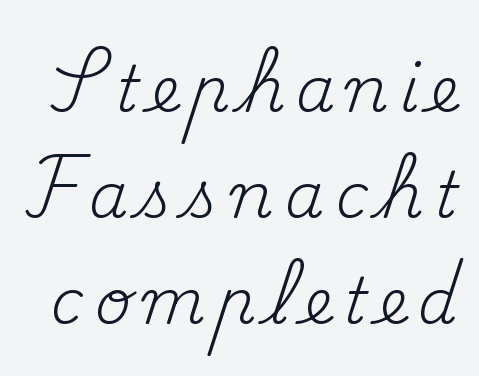
A typesetter would call this leading conventional body-copy spacing. The letters look calm and open, with moderate or lighter stems. Looks like regular typesetting: each glyph gets only the width it needs.
